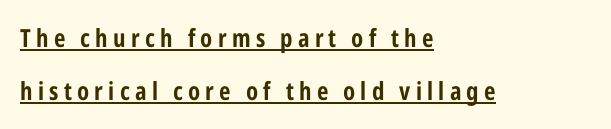
Q: Is the text bold? A: Yes.
Q: Is the text italic (slanted)? A: No, it is upright.
Q: Is the text underlined? A: Yes.
Q: How is the paragraph aligned? A: Left-aligned.
Q: Is the spacing between letters normal or unusually wide? A: Unusually wide.
Q: Is the spacing between lines tight, normal or loose? A: Loose.
